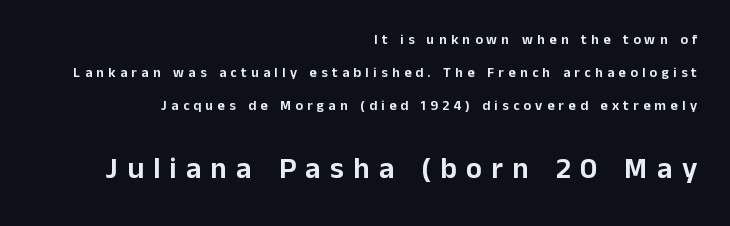
Q: Is the text italic (slanted)? A: No, it is upright.
Q: Is the typeface a serif or a sans-serif typeface? A: Sans-serif.
Q: Is the text underlined? A: No.
Q: How is the paragraph aligned? A: Right-aligned.
Q: Is the spacing between letters normal or unusually wide? A: Unusually wide.
Q: Is the spacing between lines tight, normal or loose? A: Loose.
Q: Which block of text is set in a larger size, the first (top) or the second (bottom)? A: The second (bottom) one.
Q: Width (condensed, normal, or wide)? A: Normal.
Q: Stroke contrast? A: Low.
Q: x-height? A: Medium.
Q: Monospaced? A: No.
